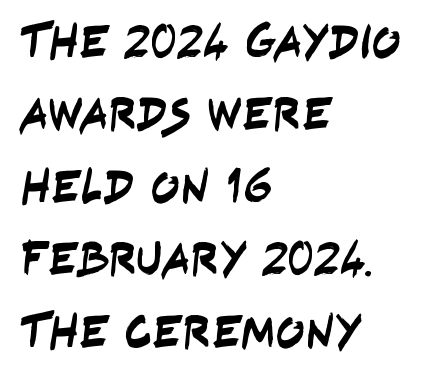
The compositor pushed each line to the left boundary. Standard letterfit; no display-style spreading of the glyphs. Serifs: no, the terminals of the letterforms are clean. Just letters on the line, the space beneath them empty. The lines sit at an ordinary, default distance from one another. The rendering uses natural spacing where letterforms have individual widths.
